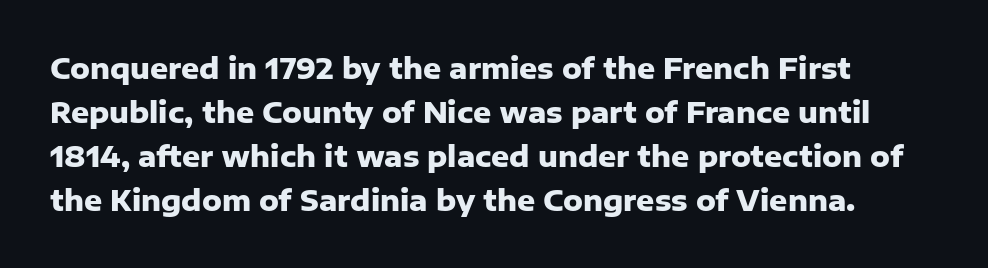
The designer left line spacing at the default. The passage shown is not underscored anywhere. Chunky letters — that's bold for sure. Does the lettering tilt? It doesn't — this is upright. Honestly, the letter spacing is just normal — you wouldn't notice it. A typesetter would call this proportional, since set widths differ per character.
